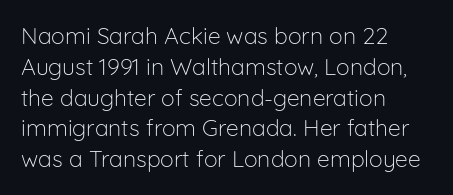
{"italic": "no", "bold": "no", "underline": "no", "align": "left", "line_spacing": "normal", "line_spacing_ratio": 1.34, "letter_spacing": "normal", "letter_spacing_em": 0.0, "glyph_px": 23}
